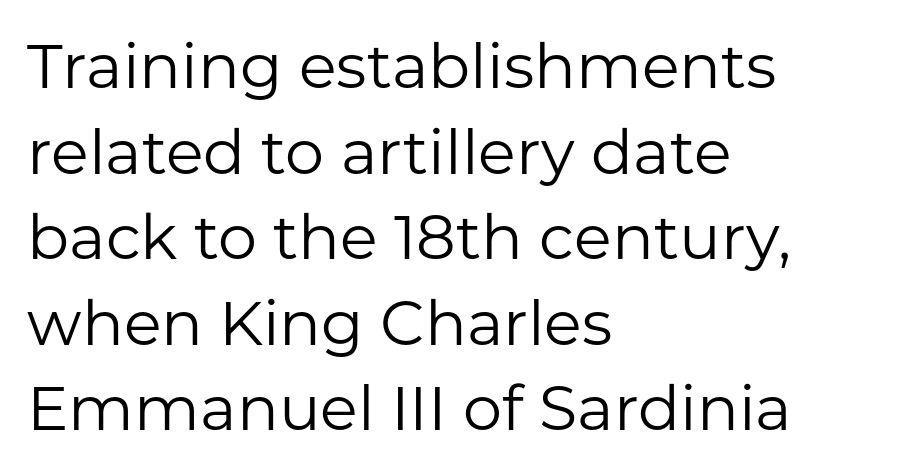
Is the letter spacing exaggerated? No — it looks like the ordinary default. Classification — sans serif. Proportional: the letters do not fall into vertical columns. The rows are spaced the way most documents space them. Is there any slant? The stems are plumb.
